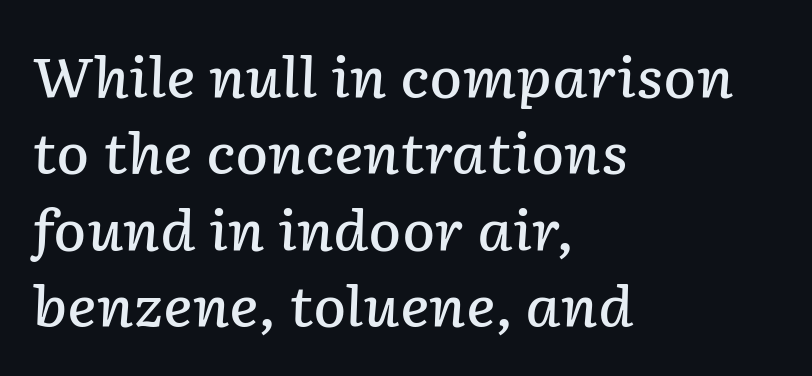
{"italic": "yes", "lean": "right", "slant_degrees": 2, "bold": "semi", "weight": "semibold", "width": "normal", "stroke_contrast": "low", "x_height": "medium", "monospaced": "no", "underline": "no", "align": "left", "line_spacing": "normal", "line_spacing_ratio": 1.39, "letter_spacing": "normal", "letter_spacing_em": 0.0, "glyph_px": 55}
